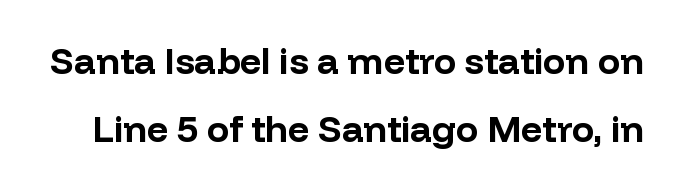
{"serif": "no", "italic": "no", "bold": "yes", "weight": "bold", "width": "normal", "stroke_contrast": "low", "x_height": "medium", "monospaced": "no", "underline": "no", "line_spacing_ratio": 1.85, "letter_spacing": "normal", "letter_spacing_em": 0.0, "glyph_px": 37}
